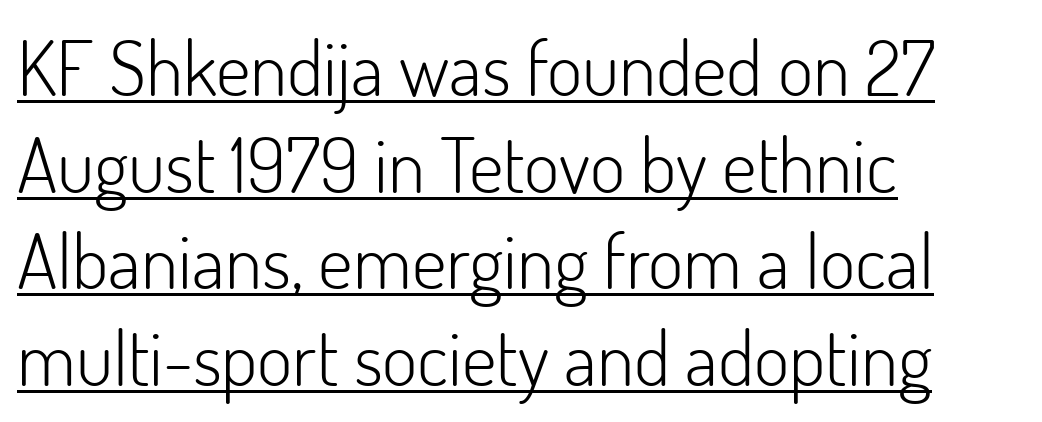
Q: Is the text bold? A: No.
Q: Is the text italic (slanted)? A: No, it is upright.
Q: Is the typeface a serif or a sans-serif typeface? A: Sans-serif.
Q: Is the text underlined? A: Yes.
Q: How is the paragraph aligned? A: Left-aligned.
Q: Is the spacing between letters normal or unusually wide? A: Normal.
Q: Is the spacing between lines tight, normal or loose? A: Normal.
Q: Width (condensed, normal, or wide)? A: Normal.
Q: Stroke contrast? A: Low.
Q: x-height? A: Small.
Q: Monospaced? A: No.
